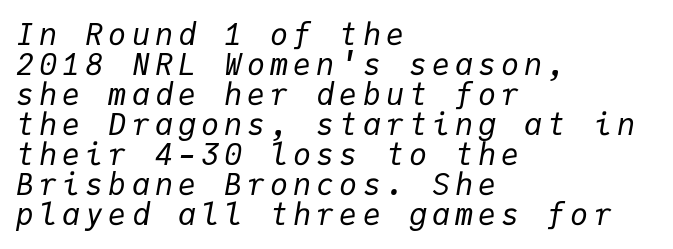
Heaviness? Minimal to ordinary, like unemphasized prose. Every row of glyphs begins at an identical x-position on the left. This rendering features lettering with no underline. Each letter, wide or thin by design, is forced into the same width here. It's the slanting kind of type.
